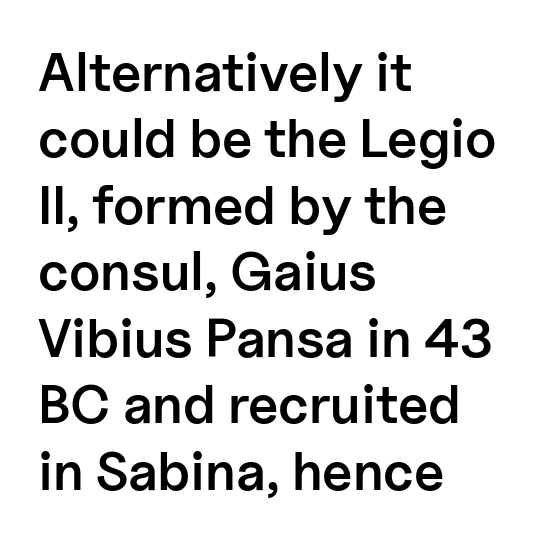
The strokes are fattened partway — semibold, not bold. Left-aligned paragraph, ragged on the right. Vertical strokes here are truly vertical. Think of a printed novel: that variable character pitch is what you see here. Nothing unusual about the tracking: characters are spaced as the font intends. Check where the strokes stop: nothing finishes them off — pure sans.
